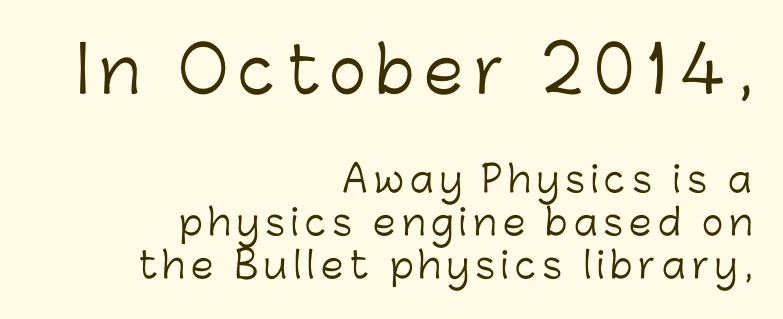
Q: Is the text bold? A: No.
Q: Is the text italic (slanted)? A: No, it is upright.
Q: Is the typeface a serif or a sans-serif typeface? A: Sans-serif.
Q: Is the text underlined? A: No.
Q: How is the paragraph aligned? A: Right-aligned.
Q: Which block of text is set in a larger size, the first (top) or the second (bottom)? A: The first (top) one.
Q: Width (condensed, normal, or wide)? A: Normal.
Q: Stroke contrast? A: Low.
Q: x-height? A: Medium.
Q: Monospaced? A: No.
